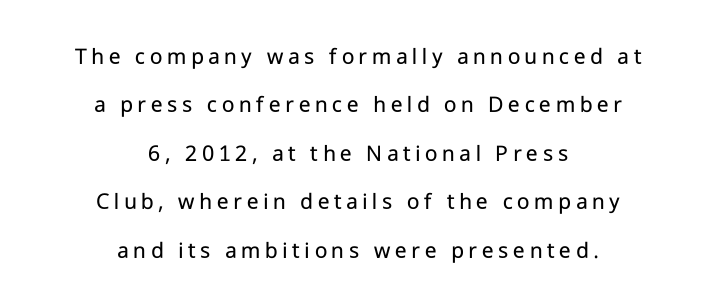
Line starts and ends both wander, symmetrically. Think standard paragraph weight, or any step lighter than that. The space between consecutive lines is lavish. Every stem runs plumb, perpendicular to the baseline. Plain, unruled lines of type.
